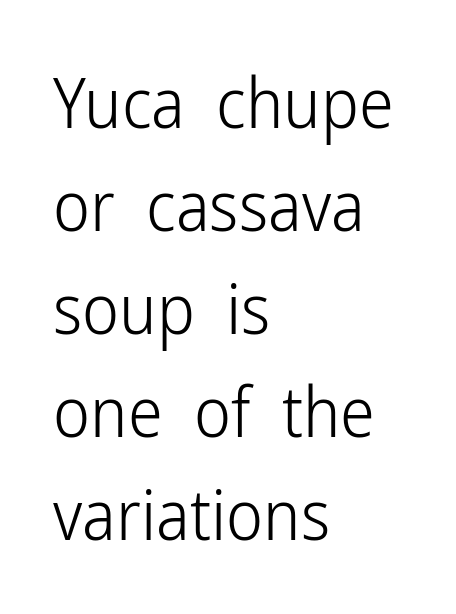
{"serif": "no", "italic": "no", "bold": "no", "weight": "light", "width": "condensed", "stroke_contrast": "low", "x_height": "medium", "monospaced": "no", "underline": "no", "align": "left", "line_spacing": "normal", "line_spacing_ratio": 1.47, "letter_spacing": "normal", "letter_spacing_em": 0.0, "glyph_px": 70}
